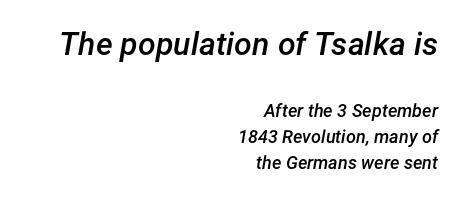
Q: Is the text bold? A: Semi-bold.
Q: Is the text italic (slanted)? A: Yes, it leans right by about 12 degrees.
Q: Is the text underlined? A: No.
Q: How is the paragraph aligned? A: Right-aligned.
Q: Is the spacing between letters normal or unusually wide? A: Normal.
Q: Is the spacing between lines tight, normal or loose? A: Normal.
Q: Which block of text is set in a larger size, the first (top) or the second (bottom)? A: The first (top) one.
Q: Width (condensed, normal, or wide)? A: Normal.
Q: Stroke contrast? A: Low.
Q: x-height? A: Medium.
Q: Monospaced? A: No.
